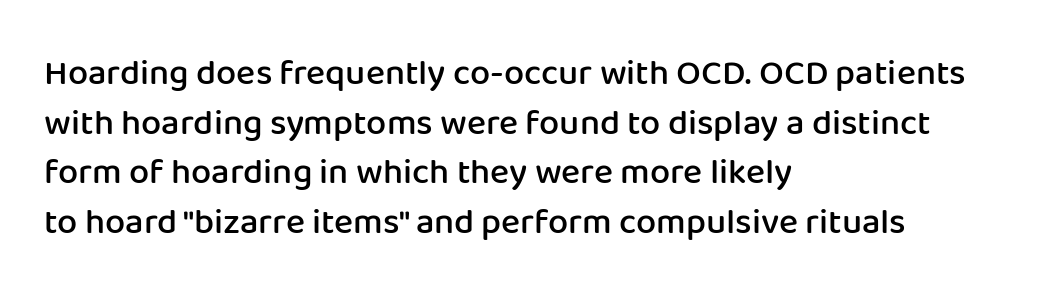
Inter-character spacing is left at the font's built-in metrics. This sample has the flowing, uneven cadence of proportional lettering. Does the copy run flush right? No — it runs flush left. This is the in-between weight designers call semibold or demi.
